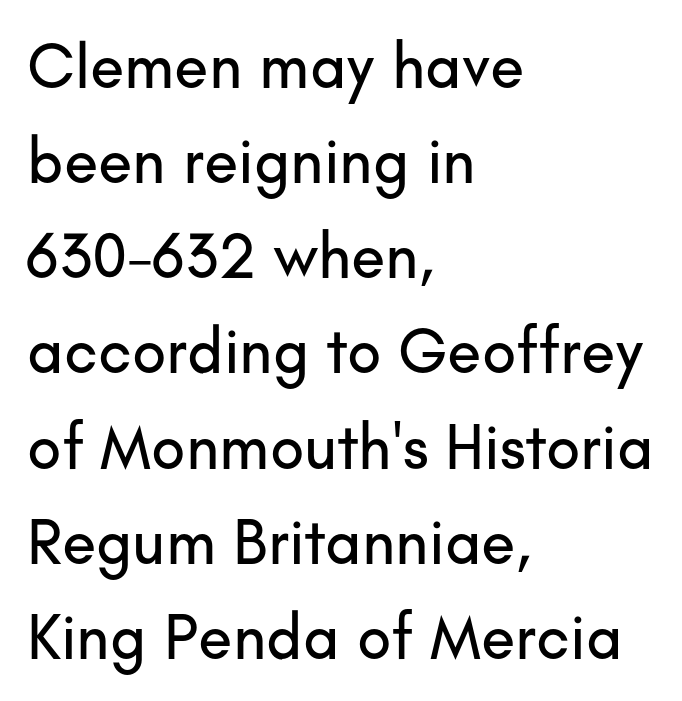
The image shows 63 px sans-serif type, upright; set left-aligned, normal line spacing (1.51x), normal letter spacing, not underlined; low stroke contrast and a small x-height.
